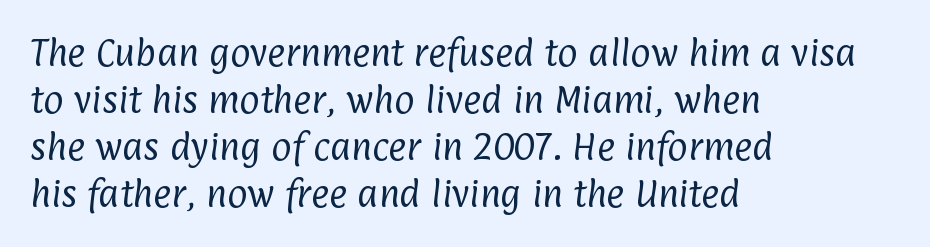
Q: Is the text bold? A: No.
Q: Is the typeface a serif or a sans-serif typeface? A: Sans-serif.
Q: Is the text underlined? A: No.
Q: How is the paragraph aligned? A: Left-aligned.
Q: Is the spacing between letters normal or unusually wide? A: Normal.
Q: Is the spacing between lines tight, normal or loose? A: Normal.
Q: Width (condensed, normal, or wide)? A: Condensed.
Q: Stroke contrast? A: Low.
Q: x-height? A: Medium.
Q: Monospaced? A: No.
